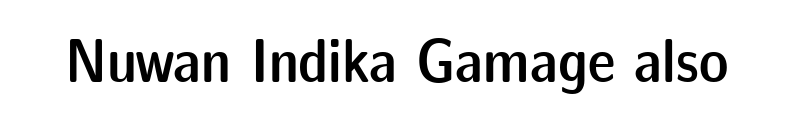
Q: Is the text bold? A: Semi-bold.
Q: Is the text italic (slanted)? A: No, it is upright.
Q: Is the typeface a serif or a sans-serif typeface? A: Sans-serif.
Q: Is the text underlined? A: No.
Q: Is the spacing between letters normal or unusually wide? A: Normal.
Q: Width (condensed, normal, or wide)? A: Normal.
Q: Stroke contrast? A: Low.
Q: x-height? A: Medium.
Q: Monospaced? A: No.
